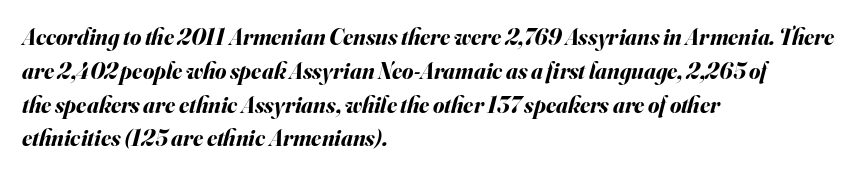
Each new line begins a customary step beneath the previous one. Each glyph is drawn with heavy, bold strokes. Characters follow at the spacing the type designer built in. The axis of the letterforms is tilted away from vertical. A classic flush-left, rag-right setting is used for this passage.
